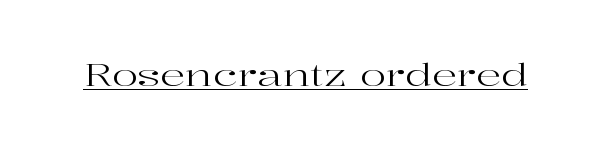
The image shows 31 px regular-weight, wide serif type, upright; set normal letter spacing, underlined; high stroke contrast and a medium x-height.
